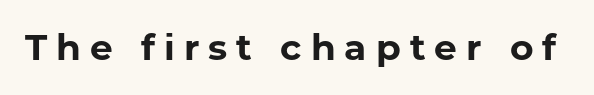
Q: Is the text bold? A: Yes.
Q: Is the text italic (slanted)? A: No, it is upright.
Q: Is the typeface a serif or a sans-serif typeface? A: Sans-serif.
Q: Is the text underlined? A: No.
Q: Is the spacing between letters normal or unusually wide? A: Unusually wide.
Q: Width (condensed, normal, or wide)? A: Normal.
Q: Stroke contrast? A: Low.
Q: x-height? A: Medium.
Q: Monospaced? A: No.
